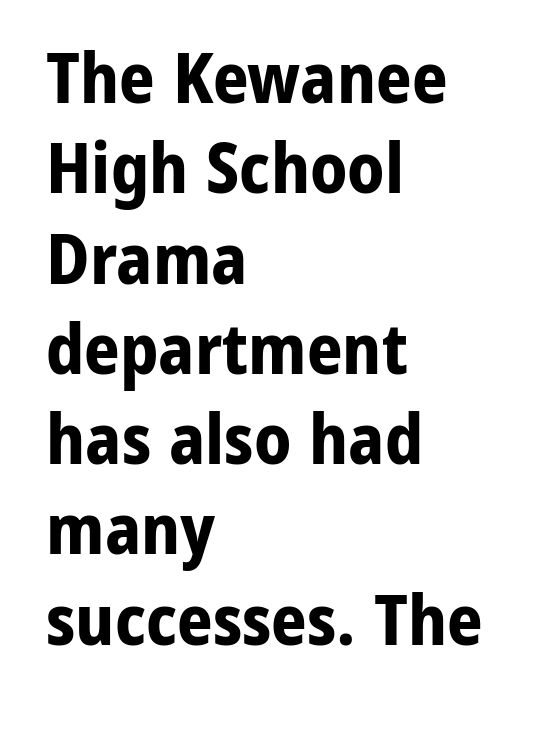
The image shows 70 px bold sans-serif type, upright; set left-aligned, normal line spacing (1.29x), normal letter spacing, not underlined; low stroke contrast and a medium x-height.
